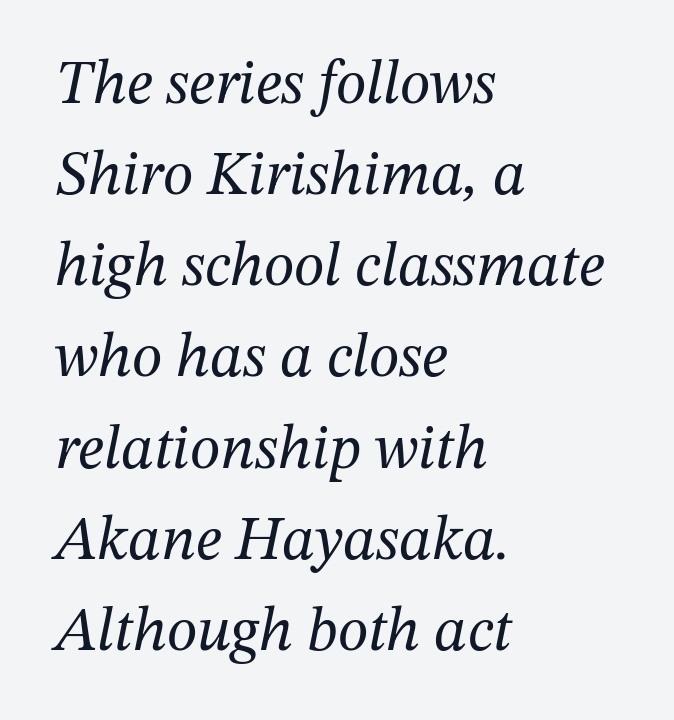
{"serif": "yes", "italic": "yes", "lean": "right", "slant_degrees": 12, "bold": "no", "weight": "regular", "width": "normal", "stroke_contrast": "medium", "x_height": "medium", "monospaced": "no", "underline": "no", "align": "left", "line_spacing": "normal", "line_spacing_ratio": 1.47, "letter_spacing": "normal", "letter_spacing_em": 0.0, "glyph_px": 62}
